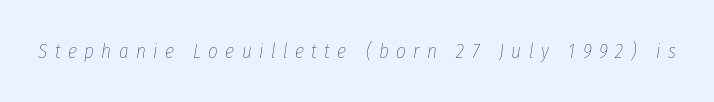
{"italic": "yes", "lean": "right", "slant_degrees": 8, "bold": "no", "underline": "no", "letter_spacing": "wide", "letter_spacing_em": 0.35, "glyph_px": 21}
